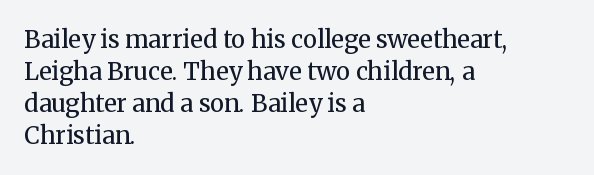
A bare baseline throughout the passage. Does the lettering tilt? It doesn't — this is upright. Leftover space on each line is placed entirely after the last word. Regarding leading, the lines here are spaced in the standard way. Inter-character spacing is left at the font's built-in metrics. Compared with a typical body face, this is equally light or lighter still.
